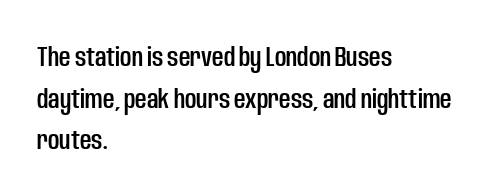
{"serif": "no", "italic": "no", "width": "condensed", "stroke_contrast": "low", "x_height": "large", "monospaced": "no", "underline": "no", "align": "left", "line_spacing": "normal", "line_spacing_ratio": 1.49, "letter_spacing": "normal", "letter_spacing_em": 0.0, "glyph_px": 28}
